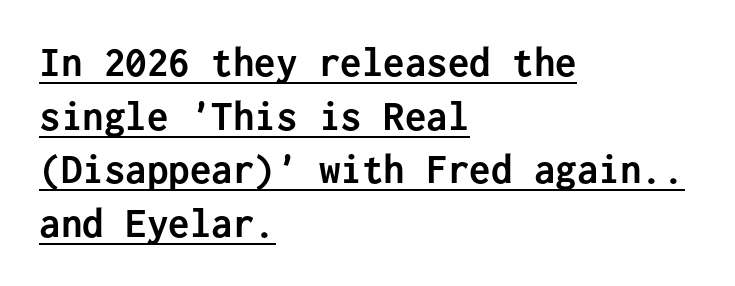
There is no visible air inserted between adjacent glyphs. Is this a fixed-width face? Yes — each glyph sits in an identical cell. The typesetter has applied underlining to the passage shown. Evenly set lines give the paragraph a standard silhouette.
